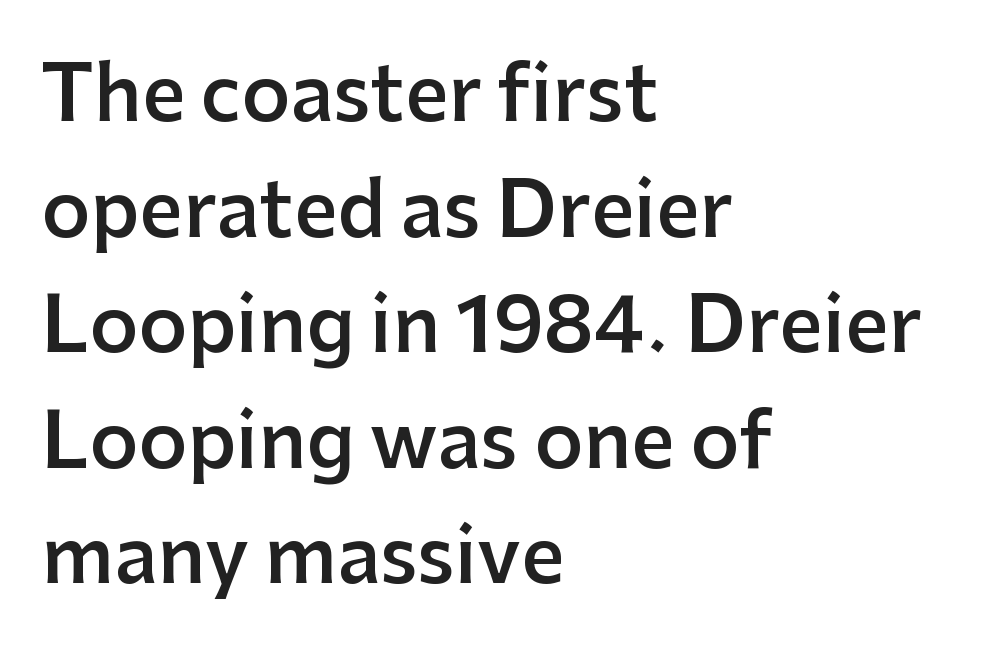
{"serif": "no", "italic": "no", "bold": "semi", "weight": "semibold", "width": "normal", "stroke_contrast": "low", "x_height": "medium", "monospaced": "no", "underline": "no", "align": "left", "line_spacing": "normal", "line_spacing_ratio": 1.52, "letter_spacing": "normal", "letter_spacing_em": 0.0, "glyph_px": 76}
